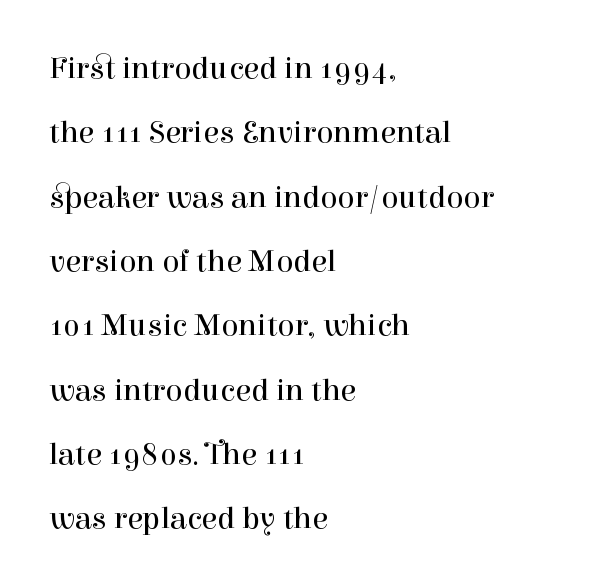
{"serif": "yes", "italic": "no", "bold": "no", "weight": "regular", "width": "normal", "stroke_contrast": "high", "x_height": "medium", "monospaced": "no", "underline": "no", "align": "left", "line_spacing": "loose", "line_spacing_ratio": 2.01, "letter_spacing": "normal", "letter_spacing_em": 0.0, "glyph_px": 32}
